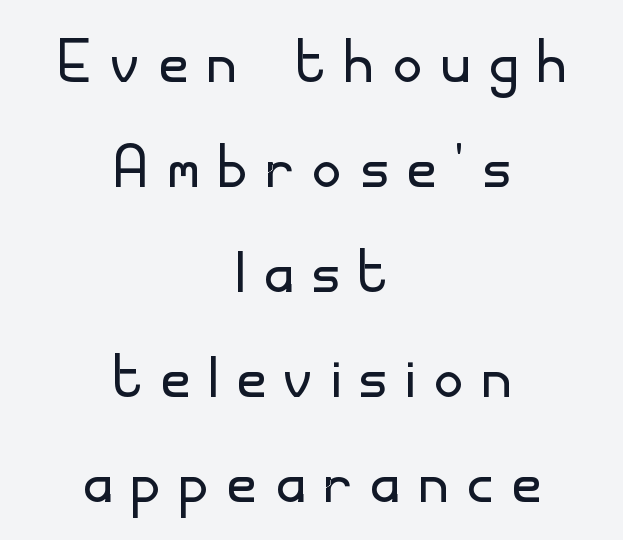
{"serif": "no", "italic": "no", "bold": "no", "weight": "light", "width": "normal", "stroke_contrast": "low", "x_height": "small", "monospaced": "no", "underline": "no", "align": "center", "line_spacing": "normal", "line_spacing_ratio": 1.33, "letter_spacing": "wide", "letter_spacing_em": 0.25, "glyph_px": 79}
